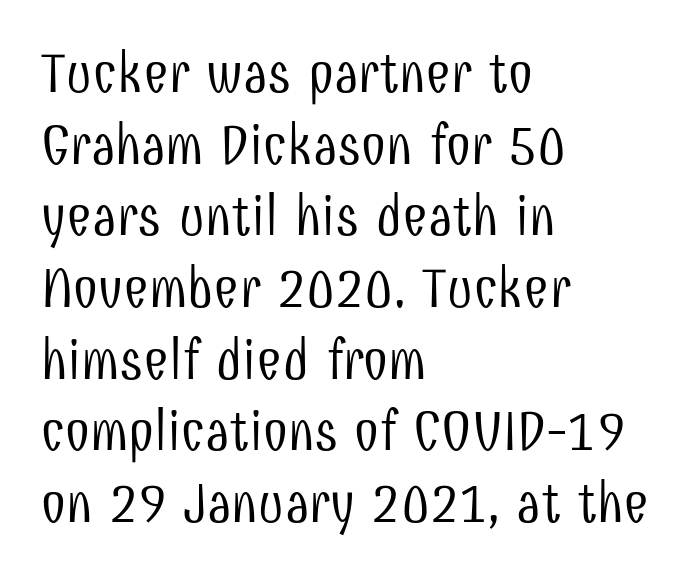
The image shows 56 px light, condensed sans-serif type, upright; set left-aligned, normal line spacing (1.28x), normal letter spacing, not underlined; low stroke contrast and a medium x-height.
